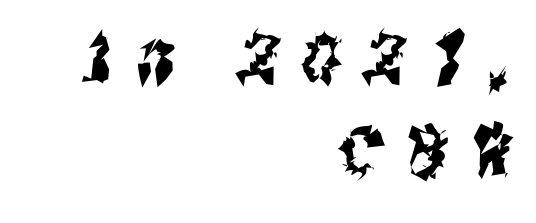
The image shows 70 px condensed sans-serif type; set right-aligned, normal line spacing (1.36x), unusually wide letter spacing (+0.37 em), not underlined; medium stroke contrast and a medium x-height.
